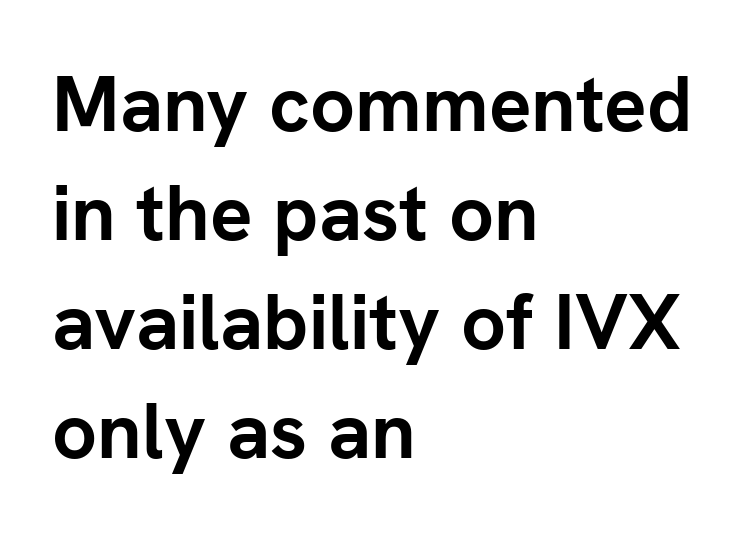
Has an underline been added? It has not. Examine the stroke ends and you'll find no serifs. Is the block centered? No — it sits flush against the left margin. Inter-character spacing is left at the font's built-in metrics. Is this a fixed-width face? No — the glyphs have proportional, varying widths. Evenly set lines give the paragraph a standard silhouette.
